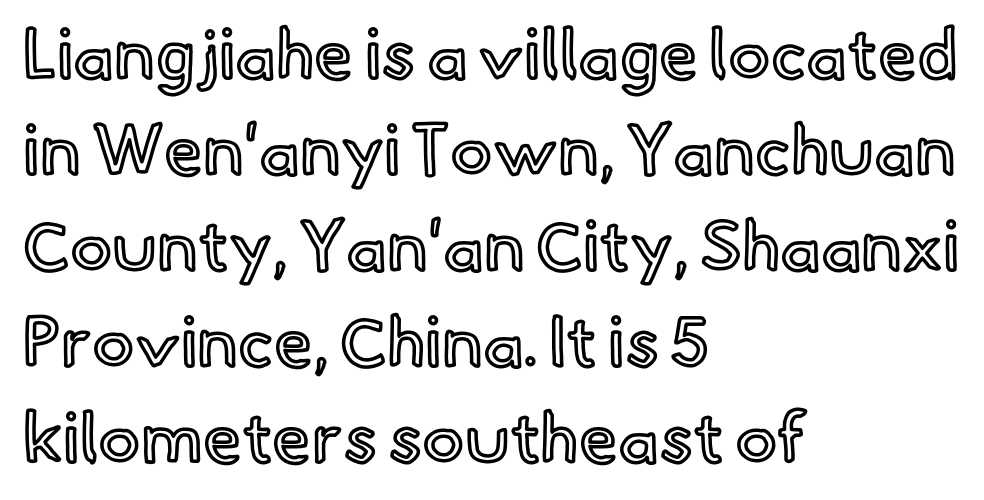
Tracking here is standard; glyphs follow each other at the usual distance. Is this a fixed-width face? No — the glyphs have proportional, varying widths. A normal amount of white space separates one row of letters from the next. Where is the straight margin? On the left. Characters remain perfectly vertical along every line.
